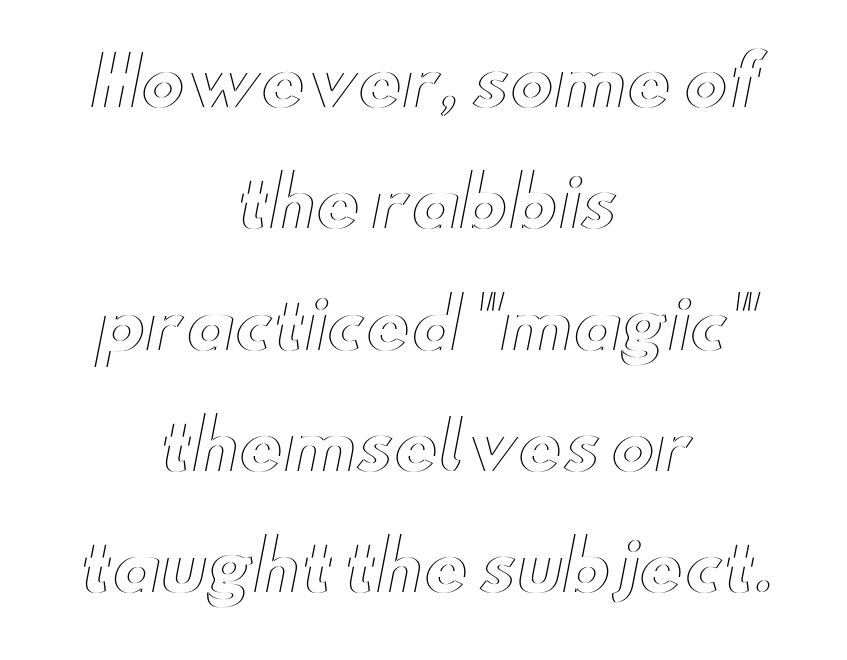
Q: Is the text italic (slanted)? A: Yes.
Q: Is the text underlined? A: No.
Q: How is the paragraph aligned? A: Centered.
Q: Is the spacing between letters normal or unusually wide? A: Normal.
Q: Width (condensed, normal, or wide)? A: Wide.
Q: x-height? A: Small.
Q: Monospaced? A: No.
